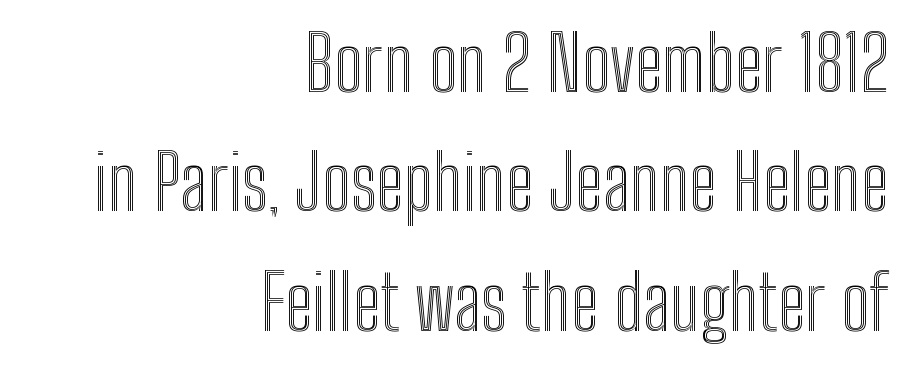
The image shows 76 px condensed type, upright; set right-aligned, normal line spacing (1.57x), normal letter spacing, not underlined; a medium x-height.
